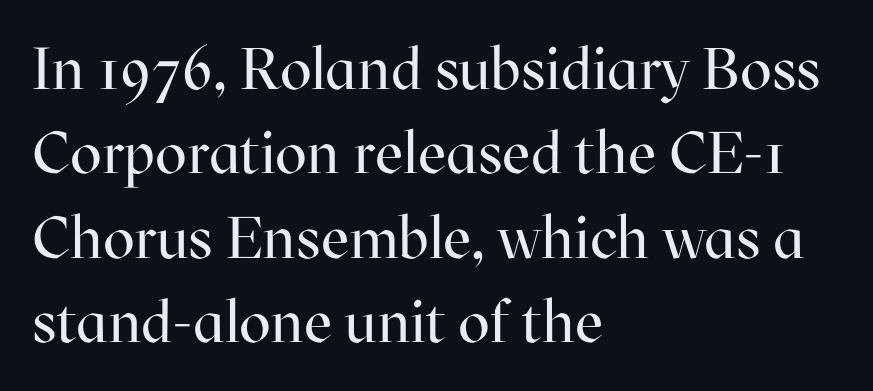
Only glyphs here, with clear space below each row. Glyph-to-glyph distance matches everyday printed text. A typesetter would call this proportional, since set widths differ per character. The lines in this sample share a left origin and differ only in where they stop. Is there much room between lines? A standard amount, neither cramped nor airy. Look at the bottom of the vertical strokes: they flare into serifs here.
